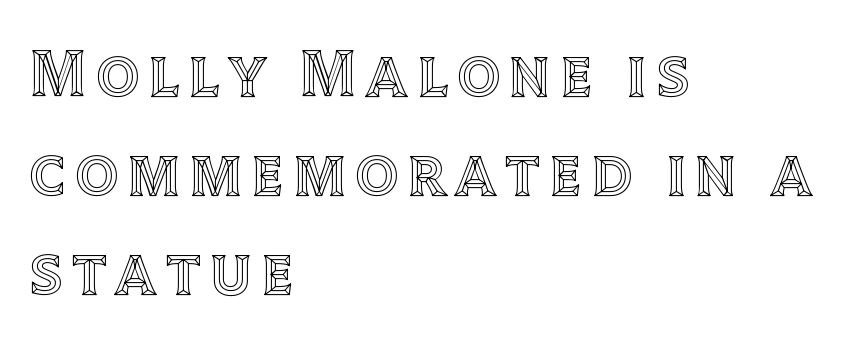
The image shows 67 px text type, upright; set left-aligned, normal line spacing (1.48x), not underlined; a large x-height.
